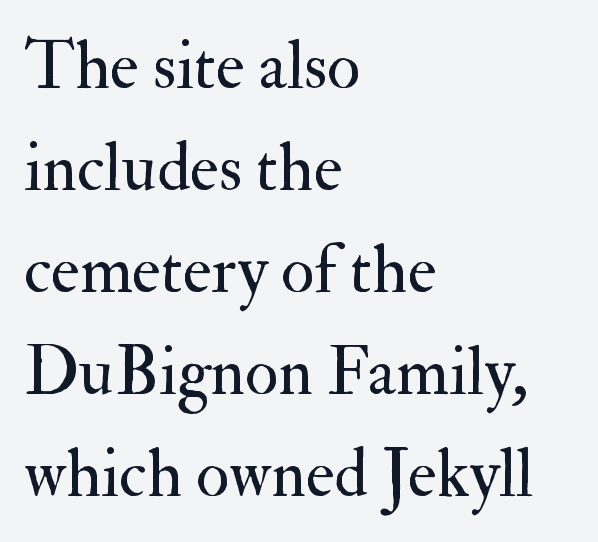
The image shows 68 px regular-weight serif type, upright; set left-aligned, normal line spacing (1.5x), normal letter spacing, not underlined; medium stroke contrast and a small x-height.
